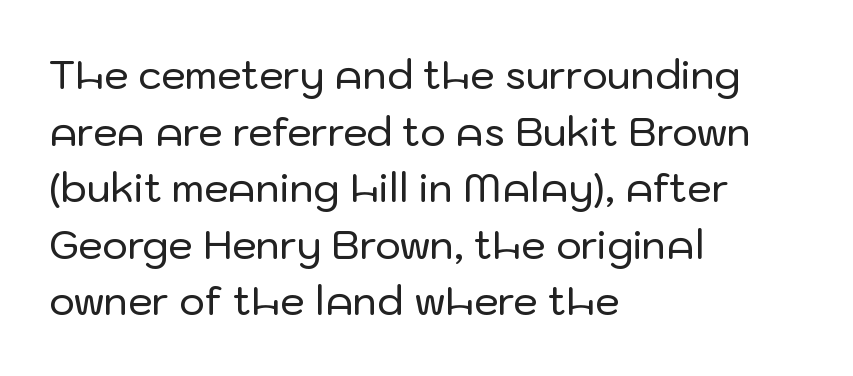
Q: Is the text italic (slanted)? A: No, it is upright.
Q: Is the typeface a serif or a sans-serif typeface? A: Sans-serif.
Q: Is the text underlined? A: No.
Q: How is the paragraph aligned? A: Left-aligned.
Q: Is the spacing between letters normal or unusually wide? A: Normal.
Q: Is the spacing between lines tight, normal or loose? A: Normal.
Q: Width (condensed, normal, or wide)? A: Normal.
Q: Stroke contrast? A: Low.
Q: x-height? A: Medium.
Q: Monospaced? A: No.
